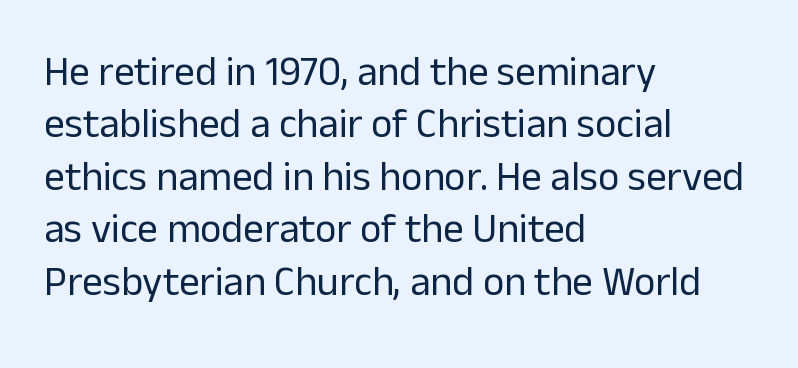
Is the stroke heavy? The answer is a plain regular-or-lighter. Is this a sans? Yes — the strokes have no serifs. Every row of glyphs begins at an identical x-position on the left. Lines of text with bare space underneath. Rendered with straight, roman letterforms. The rendering uses natural spacing where letterforms have individual widths.
